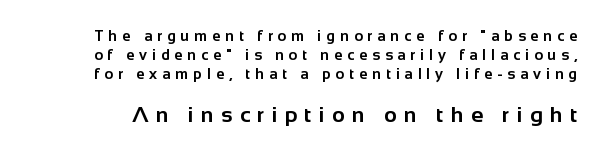
It's the straight-up-and-down kind of type. The glyphs have the mass of a bold cut. Someone cranked the tracking dial way up on this one. The strip under each line holds only bare page.
